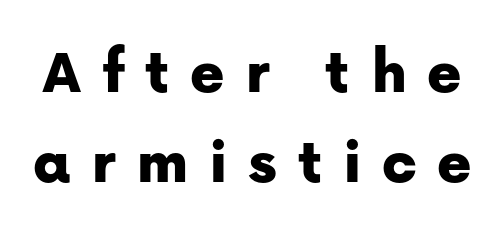
The image shows 65 px sans-serif type, upright; set normal line spacing (1.38x), unusually wide letter spacing (+0.31 em), not underlined; low stroke contrast and a medium x-height.
